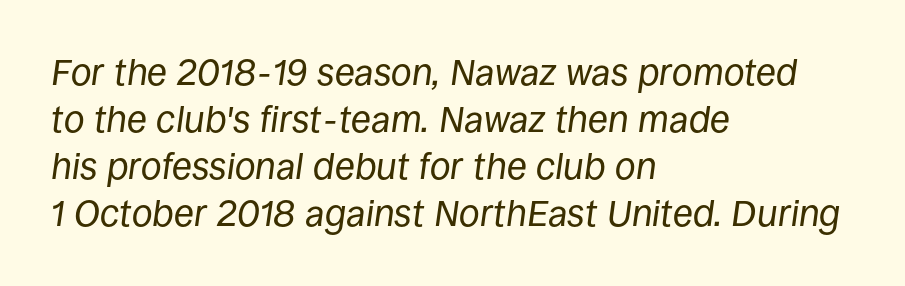
Q: Is the text bold? A: No.
Q: Is the text italic (slanted)? A: Yes, it leans right by about 8 degrees.
Q: Is the text underlined? A: No.
Q: How is the paragraph aligned? A: Left-aligned.
Q: Is the spacing between letters normal or unusually wide? A: Normal.
Q: Is the spacing between lines tight, normal or loose? A: Normal.
Q: Width (condensed, normal, or wide)? A: Normal.
Q: Stroke contrast? A: Low.
Q: x-height? A: Large.
Q: Monospaced? A: No.
